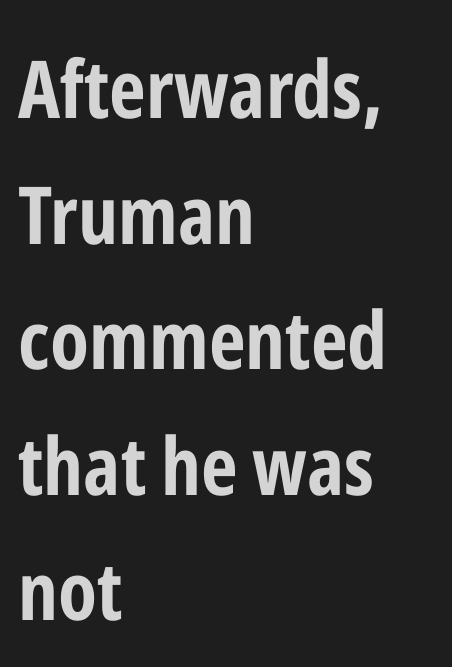
{"serif": "no", "italic": "no", "bold": "yes", "weight": "bold", "width": "condensed", "stroke_contrast": "low", "x_height": "medium", "monospaced": "no", "underline": "no", "align": "left", "line_spacing": "normal", "line_spacing_ratio": 1.57, "letter_spacing": "normal", "letter_spacing_em": 0.0, "glyph_px": 80}
